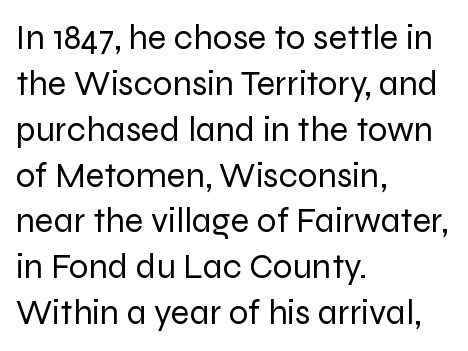
Q: Is the text bold? A: No.
Q: Is the text italic (slanted)? A: No, it is upright.
Q: Is the typeface a serif or a sans-serif typeface? A: Sans-serif.
Q: Is the text underlined? A: No.
Q: How is the paragraph aligned? A: Left-aligned.
Q: Is the spacing between letters normal or unusually wide? A: Normal.
Q: Is the spacing between lines tight, normal or loose? A: Normal.
Q: Width (condensed, normal, or wide)? A: Normal.
Q: Stroke contrast? A: Low.
Q: x-height? A: Medium.
Q: Monospaced? A: No.
